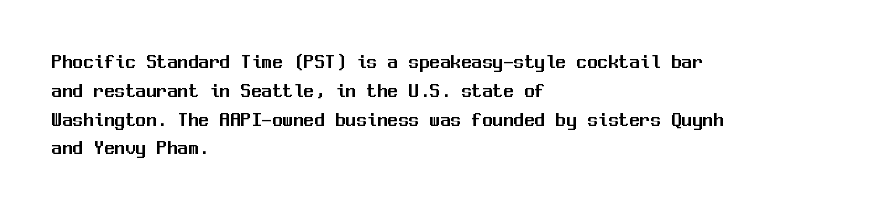
{"italic": "no", "underline": "no", "align": "left", "line_spacing": "normal", "line_spacing_ratio": 1.37, "letter_spacing": "normal", "letter_spacing_em": 0.0, "glyph_px": 21}
